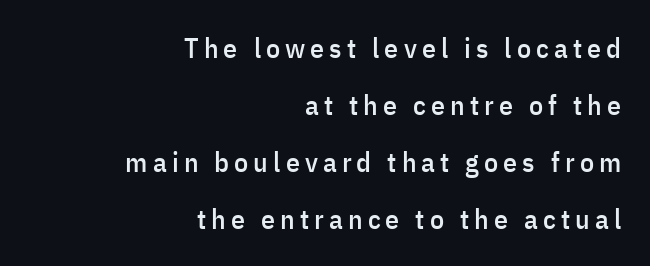
{"serif": "no", "italic": "no", "width": "condensed", "stroke_contrast": "low", "x_height": "medium", "monospaced": "no", "underline": "no", "align": "right", "line_spacing": "loose", "line_spacing_ratio": 2.03, "glyph_px": 28}
